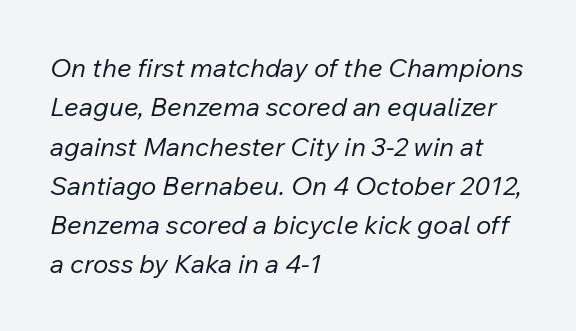
Bold? No — there's no thickening of the strokes. Is the type slanted? Yes — the strokes lean at a clear angle. The paragraph has a hard left edge and a soft right edge. The string is rendered with underlining switched off. The vertical gap from one line to the next is medium.
